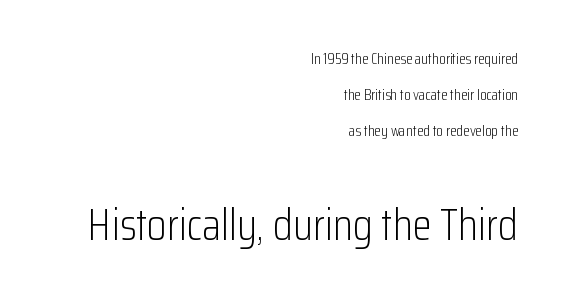
{"serif": "no", "italic": "no", "bold": "no", "weight": "light", "width": "condensed", "stroke_contrast": "low", "x_height": "medium", "monospaced": "no", "underline": "no", "align": "right", "line_spacing": "loose", "line_spacing_ratio": 2.41, "letter_spacing": "normal", "letter_spacing_em": 0.0, "larger_block": "second", "size_ratio": 2.93, "glyph_px": 44}
